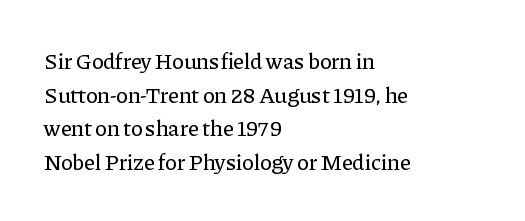
{"italic": "no", "underline": "no", "align": "left", "line_spacing": "normal", "line_spacing_ratio": 1.53, "letter_spacing": "normal", "letter_spacing_em": 0.0, "glyph_px": 22}
